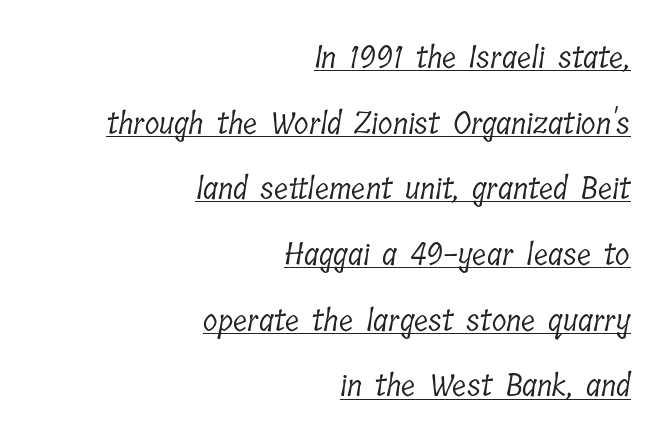
The passage shown is underscored from start to finish. This sample is right-justified, so line beginnings fall wherever the words allow. Each letter's strokes conclude with small projecting serifs. The gaps between neighbouring characters are ordinary and unremarkable. Looks like regular typesetting: each glyph gets only the width it needs. You could fit nearly another row in the gap between these rows.
